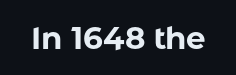
You could call the tracking neutral — neither tight nor loose. Stroke terminals: plain, sans-serif. The passage shown is typed in a proportional face where columns would drift. Italic: no, the glyphs are upright roman. Heft: maximum for text — a bold.
